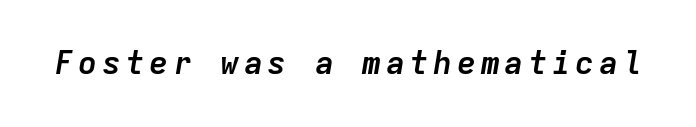
Q: Is the text bold? A: Yes.
Q: Is the text italic (slanted)? A: Yes, it leans right by about 9 degrees.
Q: Is the text underlined? A: No.
Q: Width (condensed, normal, or wide)? A: Normal.
Q: Stroke contrast? A: Low.
Q: x-height? A: Medium.
Q: Monospaced? A: Yes.
